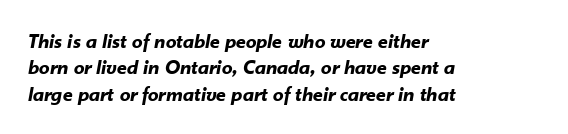
The image shows 21 px bold type, italic (leaning right); set left-aligned, normal line spacing (1.26x), normal letter spacing, not underlined.
